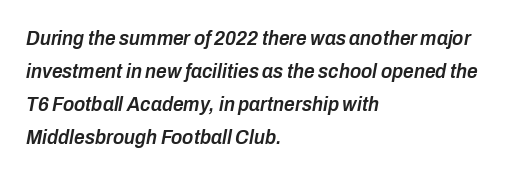
{"italic": "yes", "lean": "right", "slant_degrees": 10, "bold": "semi", "underline": "no", "align": "left", "line_spacing": "normal", "line_spacing_ratio": 1.57, "letter_spacing": "normal", "letter_spacing_em": 0.0, "glyph_px": 21}
